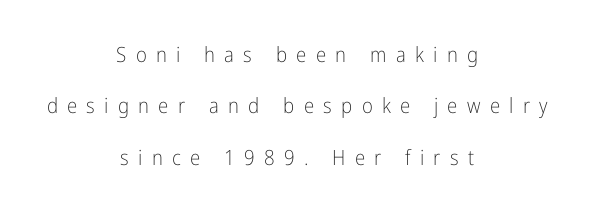
Q: Is the text bold? A: No.
Q: Is the text italic (slanted)? A: No, it is upright.
Q: Is the text underlined? A: No.
Q: How is the paragraph aligned? A: Centered.
Q: Is the spacing between letters normal or unusually wide? A: Unusually wide.
Q: Is the spacing between lines tight, normal or loose? A: Loose.
